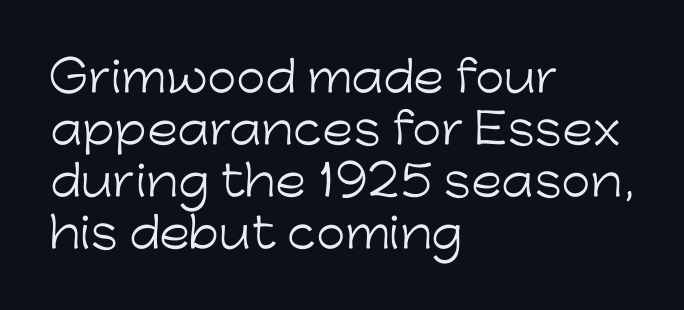
Q: Is the text bold? A: No.
Q: Is the text italic (slanted)? A: No, it is upright.
Q: Is the typeface a serif or a sans-serif typeface? A: Sans-serif.
Q: Is the text underlined? A: No.
Q: How is the paragraph aligned? A: Left-aligned.
Q: Is the spacing between letters normal or unusually wide? A: Normal.
Q: Width (condensed, normal, or wide)? A: Normal.
Q: Stroke contrast? A: Low.
Q: x-height? A: Medium.
Q: Monospaced? A: No.
